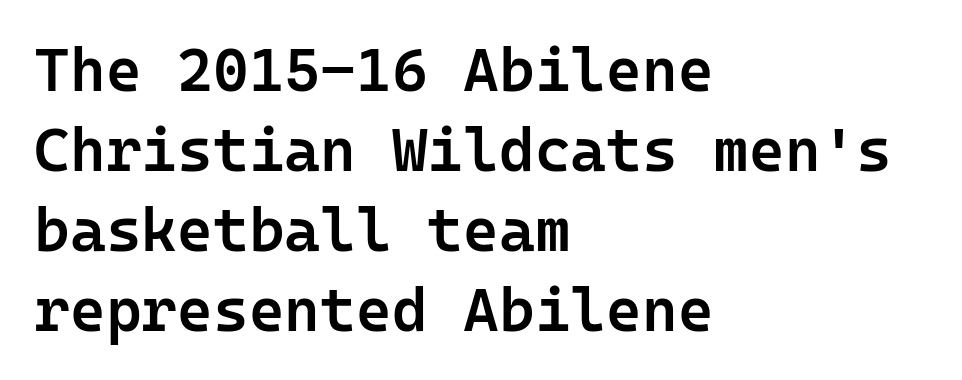
The image shows 61 px semibold sans-serif type, upright; set left-aligned, normal line spacing (1.31x), normal letter spacing, not underlined; low stroke contrast and a medium x-height.
